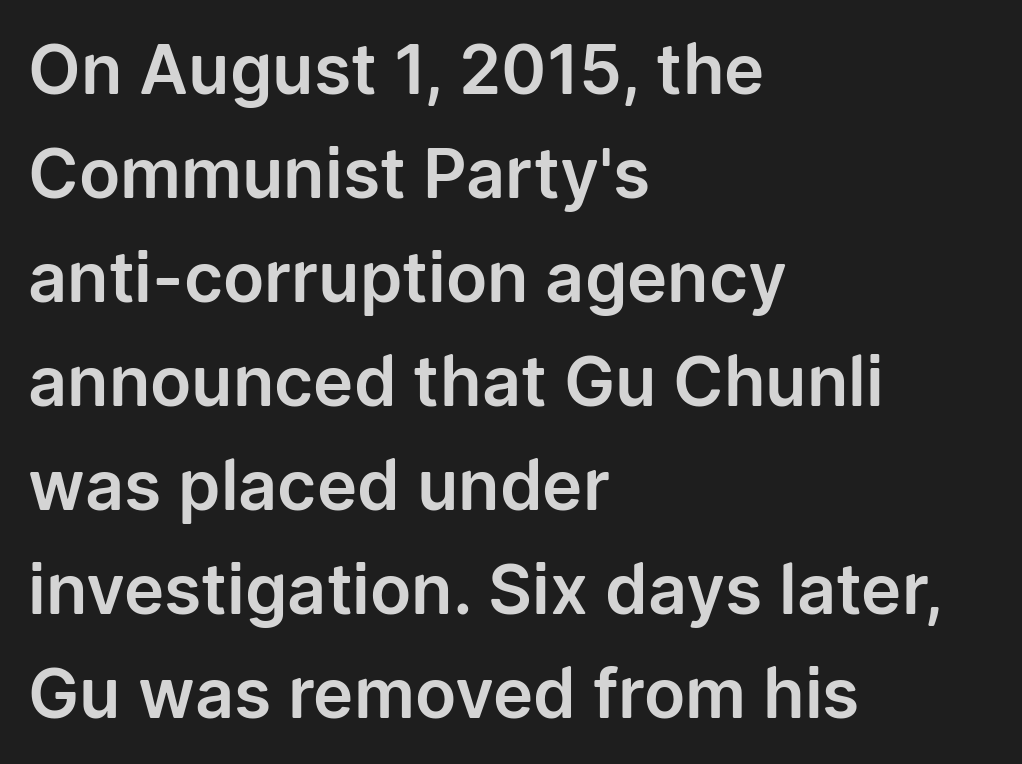
Is this a fixed-width face? No — the glyphs have proportional, varying widths. The lines sit at an ordinary, default distance from one another. The text block is weighted toward the left margin, trailing off unevenly rightward. Quick note: underline off. In terms of letterform style, serifs are entirely absent. This is the regular roman posture of the typeface.
